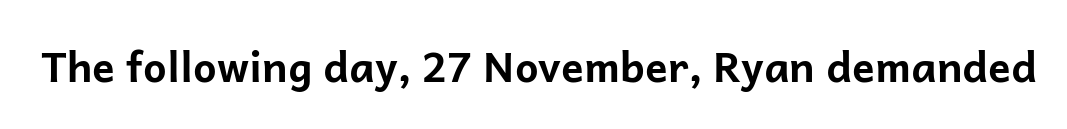
The image shows 42 px bold sans-serif type, upright; set normal letter spacing, not underlined; low stroke contrast and a medium x-height.
